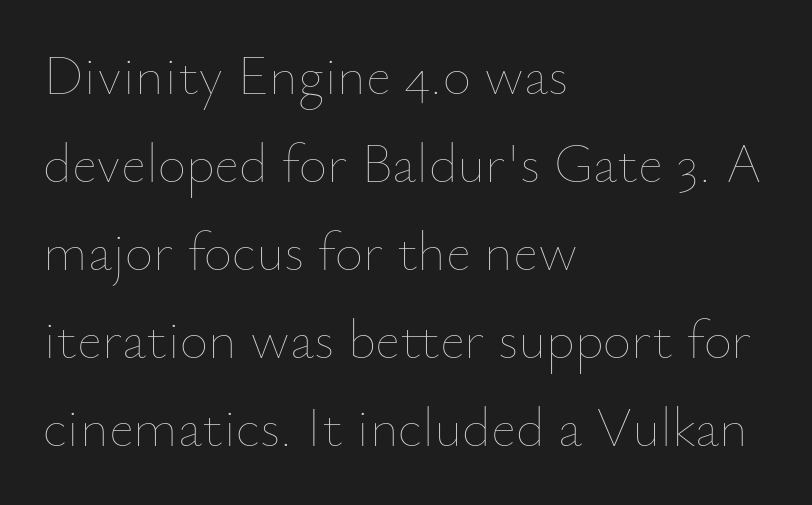
Lines of text with bare space underneath. Evenly set lines give the paragraph a standard silhouette. The horizontal fit of the characters is conventional and even. If you drew a line through each stem, it would be perfectly vertical.
